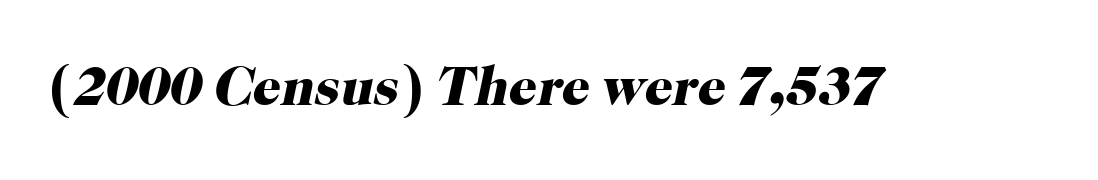
{"serif": "yes", "italic": "yes", "lean": "right", "slant_degrees": 12, "bold": "yes", "weight": "heavy", "width": "normal", "stroke_contrast": "high", "x_height": "medium", "monospaced": "no", "underline": "no", "letter_spacing": "normal", "letter_spacing_em": 0.0, "glyph_px": 55}
